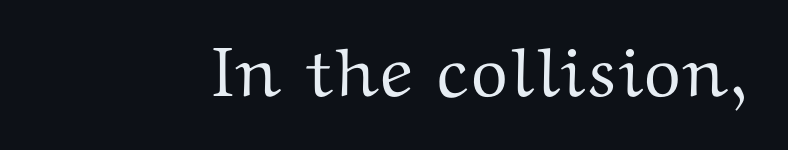
The image shows 70 px wide serif type, upright; set normal letter spacing, not underlined; medium stroke contrast and a medium x-height.
